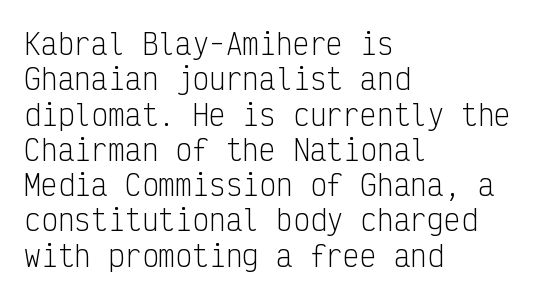
The gap between lines stays unmarked. Honestly, the row spacing looks completely unremarkable. Italic? Not at all — the glyphs are vertical. Stem width sits at or under what a default text font uses. This sample uses a sans-serif face.
